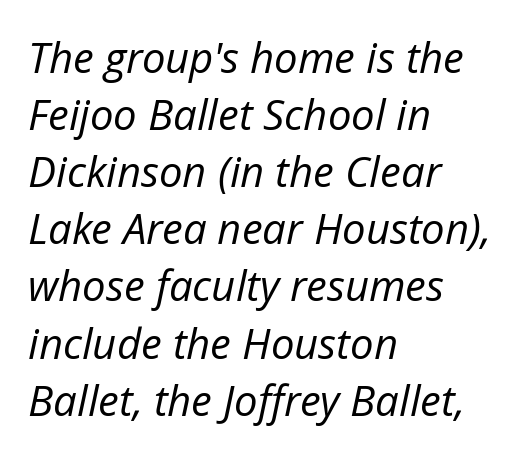
Q: Is the text bold? A: No.
Q: Is the text italic (slanted)? A: Yes, it leans right by about 12 degrees.
Q: Is the text underlined? A: No.
Q: How is the paragraph aligned? A: Left-aligned.
Q: Is the spacing between letters normal or unusually wide? A: Normal.
Q: Is the spacing between lines tight, normal or loose? A: Normal.
Q: Width (condensed, normal, or wide)? A: Normal.
Q: Stroke contrast? A: Low.
Q: x-height? A: Medium.
Q: Monospaced? A: No.
